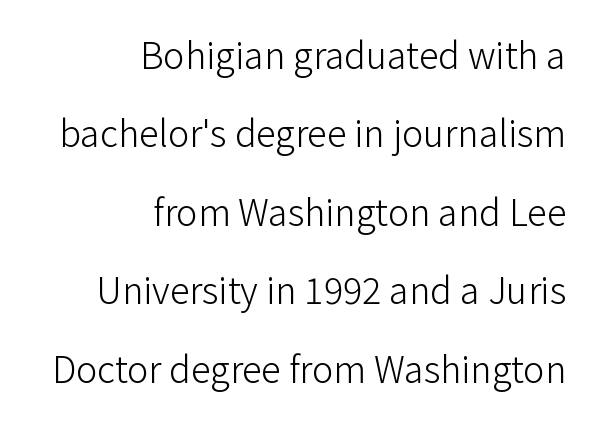
{"serif": "no", "italic": "no", "bold": "no", "weight": "light", "width": "normal", "stroke_contrast": "low", "x_height": "medium", "monospaced": "no", "underline": "no", "align": "right", "line_spacing": "loose", "line_spacing_ratio": 2.18, "letter_spacing": "normal", "letter_spacing_em": 0.0, "glyph_px": 36}
